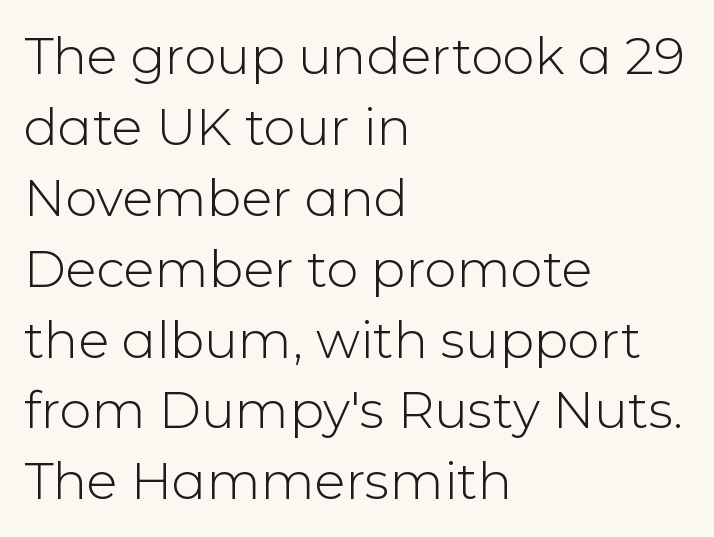
Weight: not bold — regular or lighter. This sample has the flowing, uneven cadence of proportional lettering. These lines sit exactly where default settings would place them. These lines are composed in type without serifs. There is no visible air inserted between adjacent glyphs.
